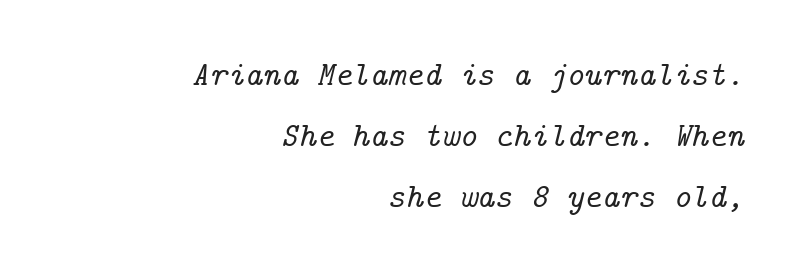
These lines were composed using italics. The area under the type is left untouched. Standard letterfit; no display-style spreading of the glyphs. The ragged edge is on the left, which tells us the setting is flush right. Does the type have serifs? Yes, each stem ends in a small foot.
